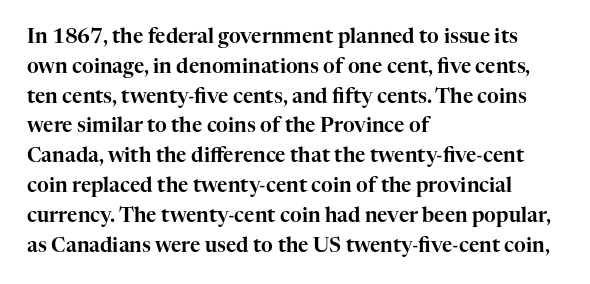
Notice how descenders clear the ascenders below comfortably — that's standard leading. In terms of letterspacing, this is plain default setting. Descender tails drop into unmarked territory. Layout note: lines flush left. The typography opts for an upright posture over an oblique one.
